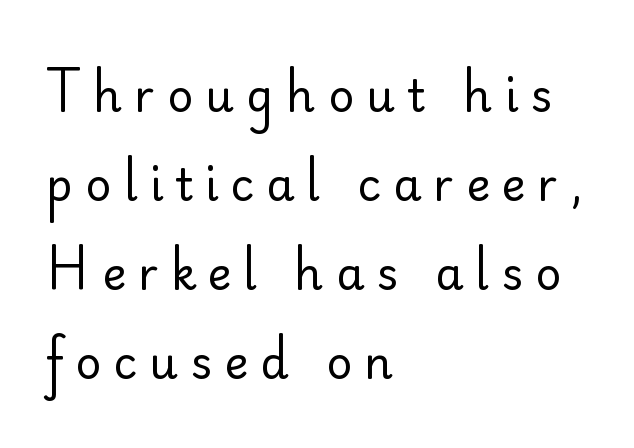
Q: Is the text bold? A: No.
Q: Is the text italic (slanted)? A: No, it is upright.
Q: Is the typeface a serif or a sans-serif typeface? A: Sans-serif.
Q: Is the text underlined? A: No.
Q: How is the paragraph aligned? A: Left-aligned.
Q: Is the spacing between letters normal or unusually wide? A: Unusually wide.
Q: Is the spacing between lines tight, normal or loose? A: Loose.
Q: Width (condensed, normal, or wide)? A: Normal.
Q: Stroke contrast? A: Low.
Q: x-height? A: Small.
Q: Monospaced? A: No.
